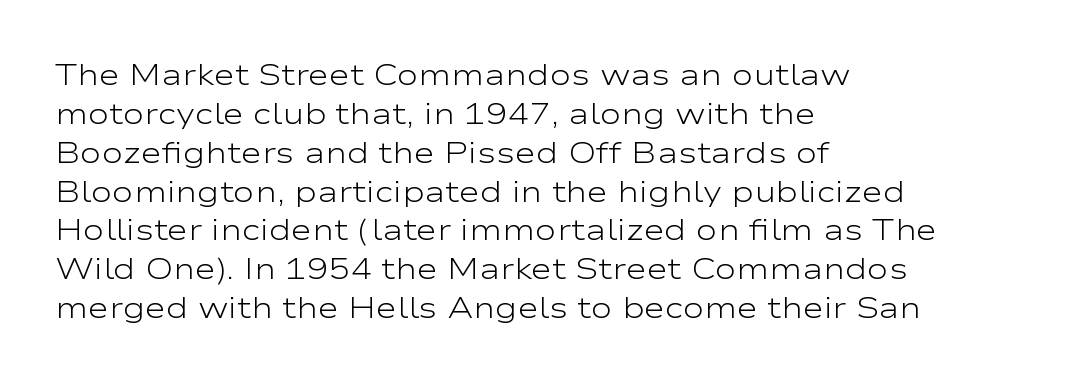
The rag falls on the right side of this text block. Classification — sans serif. Ascenders rise straight up at ninety degrees. Reading down the column, the eye jumps a familiar distance to each next line.
